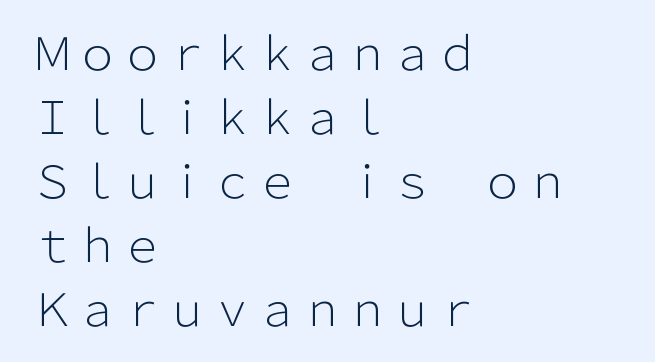
The image shows 45 px light sans-serif type, upright; set left-aligned, normal line spacing (1.42x), normal letter spacing, not underlined; low stroke contrast and a medium x-height.
